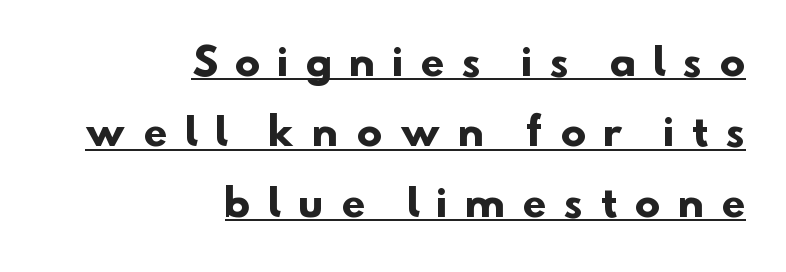
Q: Is the text bold? A: Yes.
Q: Is the typeface a serif or a sans-serif typeface? A: Sans-serif.
Q: Is the text underlined? A: Yes.
Q: How is the paragraph aligned? A: Right-aligned.
Q: Is the spacing between letters normal or unusually wide? A: Unusually wide.
Q: Width (condensed, normal, or wide)? A: Normal.
Q: Stroke contrast? A: Low.
Q: x-height? A: Small.
Q: Monospaced? A: No.
